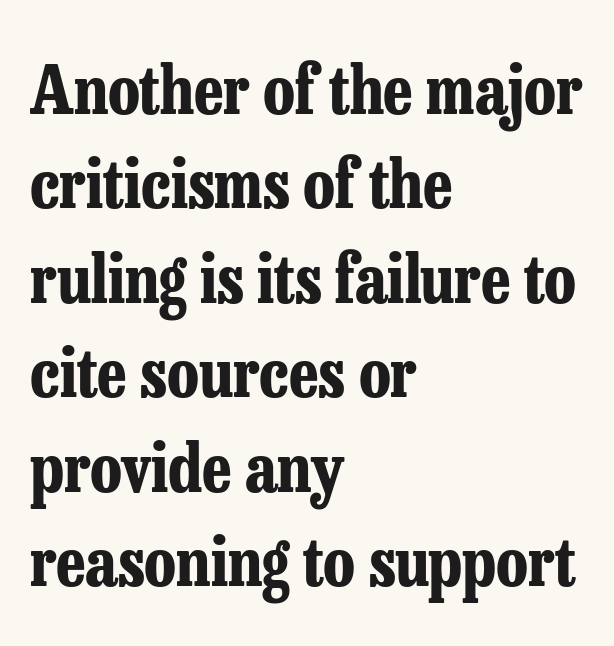
{"serif": "yes", "italic": "no", "bold": "yes", "weight": "bold", "width": "condensed", "stroke_contrast": "low", "x_height": "medium", "monospaced": "no", "underline": "no", "align": "left", "line_spacing": "normal", "line_spacing_ratio": 1.41, "letter_spacing": "normal", "letter_spacing_em": 0.0, "glyph_px": 67}
